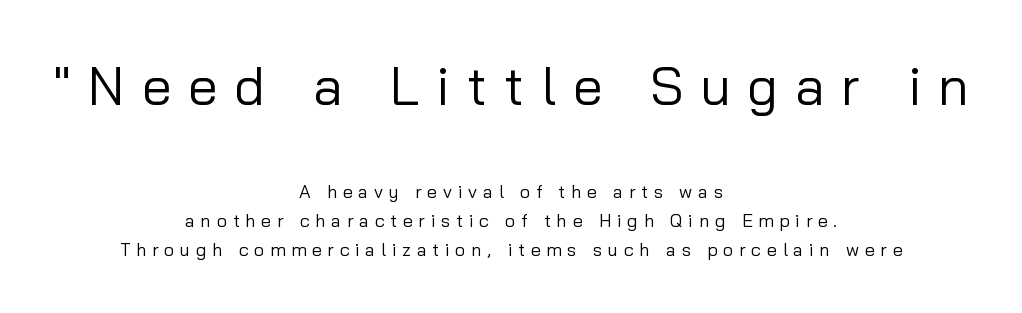
Summary of weight: not heavy and not bold. Tracking here is generous; glyphs stand well apart from one another. A centered setting, common on invitations and titles, is used for this passage. No italicization has been applied; the sample stays upright. The block of text has a typical density, with ordinary space between rows. Look at the glyph heights: the upper group is clearly the bigger setting.
